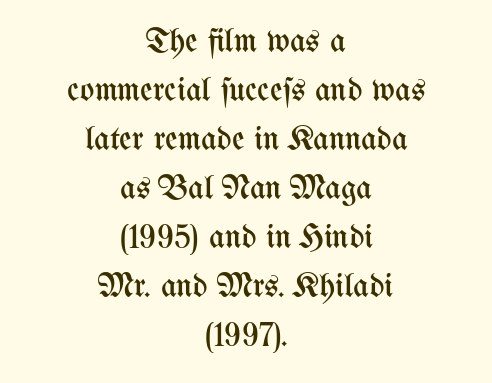
Heaviness? Minimal to ordinary, like unemphasized prose. Unmarked baselines from the first word to the last. This sample uses plain, unmodified letter spacing. Here the designer chose a conventional face with non-uniform glyph widths. The rows are spaced the way most documents space them.
